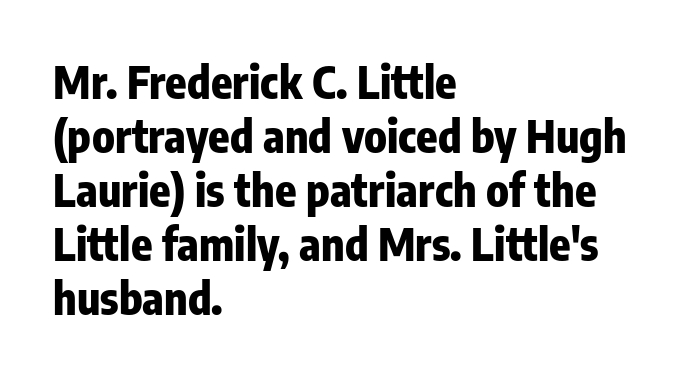
Q: Is the text bold? A: Yes.
Q: Is the text italic (slanted)? A: No, it is upright.
Q: Is the typeface a serif or a sans-serif typeface? A: Sans-serif.
Q: Is the text underlined? A: No.
Q: How is the paragraph aligned? A: Left-aligned.
Q: Is the spacing between letters normal or unusually wide? A: Normal.
Q: Width (condensed, normal, or wide)? A: Condensed.
Q: Stroke contrast? A: Low.
Q: x-height? A: Medium.
Q: Monospaced? A: No.
